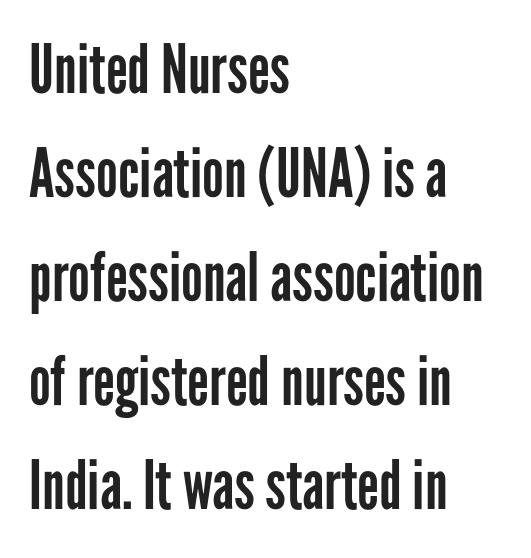
The image shows 68 px regular-weight, condensed sans-serif type, upright; set left-aligned, normal line spacing (1.53x), normal letter spacing, not underlined; low stroke contrast and a medium x-height.
